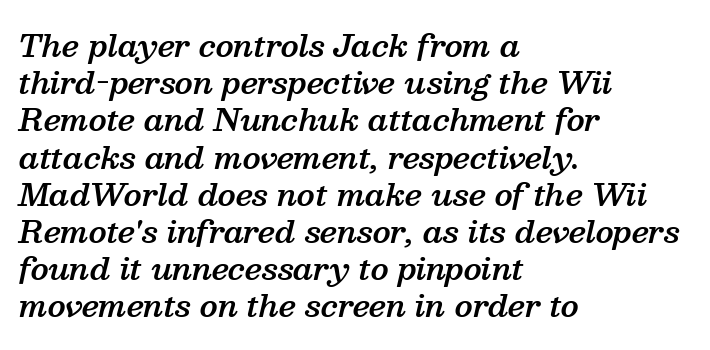
Q: Is the text bold? A: Semi-bold.
Q: Is the text italic (slanted)? A: Yes, it leans right by about 13 degrees.
Q: Is the typeface a serif or a sans-serif typeface? A: Serif.
Q: Is the text underlined? A: No.
Q: How is the paragraph aligned? A: Left-aligned.
Q: Is the spacing between letters normal or unusually wide? A: Normal.
Q: Width (condensed, normal, or wide)? A: Normal.
Q: Stroke contrast? A: Medium.
Q: x-height? A: Medium.
Q: Monospaced? A: No.
